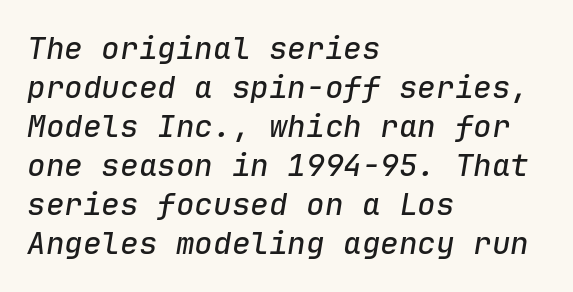
Q: Is the text italic (slanted)? A: Yes, it leans right by about 9 degrees.
Q: Is the text underlined? A: No.
Q: How is the paragraph aligned? A: Left-aligned.
Q: Is the spacing between letters normal or unusually wide? A: Normal.
Q: Is the spacing between lines tight, normal or loose? A: Normal.
Q: Width (condensed, normal, or wide)? A: Normal.
Q: Stroke contrast? A: Low.
Q: x-height? A: Medium.
Q: Monospaced? A: Yes.
